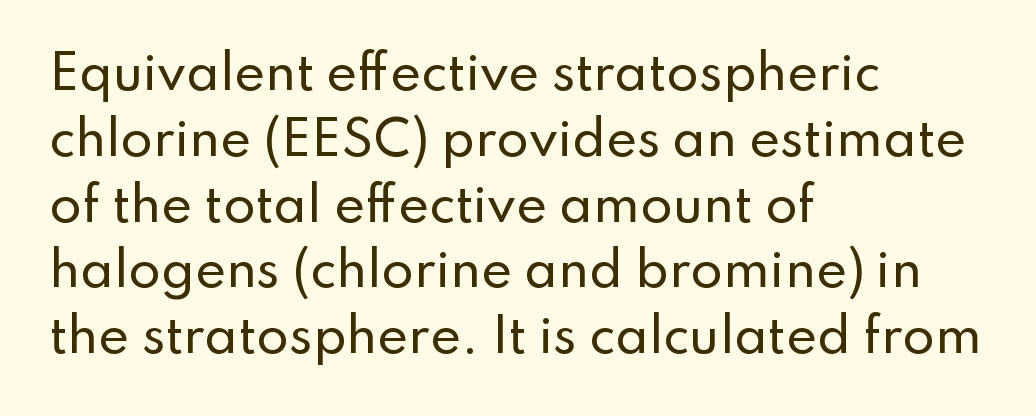
{"serif": "no", "italic": "no", "width": "normal", "stroke_contrast": "low", "x_height": "small", "monospaced": "no", "underline": "no", "align": "left", "line_spacing": "normal", "line_spacing_ratio": 1.4, "letter_spacing": "normal", "letter_spacing_em": 0.0, "glyph_px": 47}
